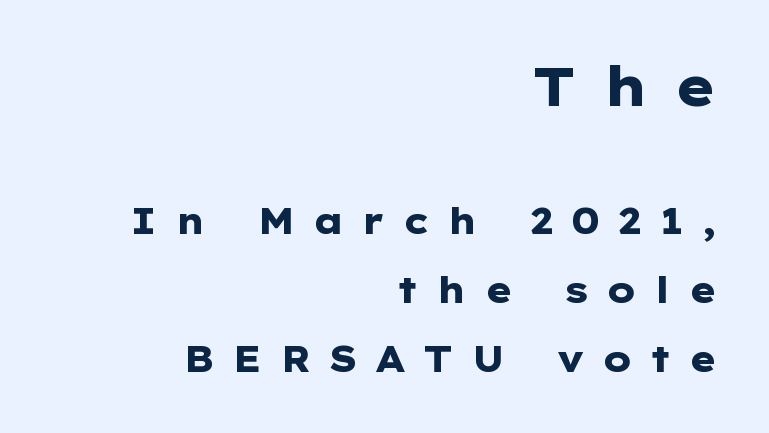
Only glyphs here, with clear space below each row. Weight check: bold — yes, fully. Style check: upright. The passage shown is typeset with a sans-serif family.
